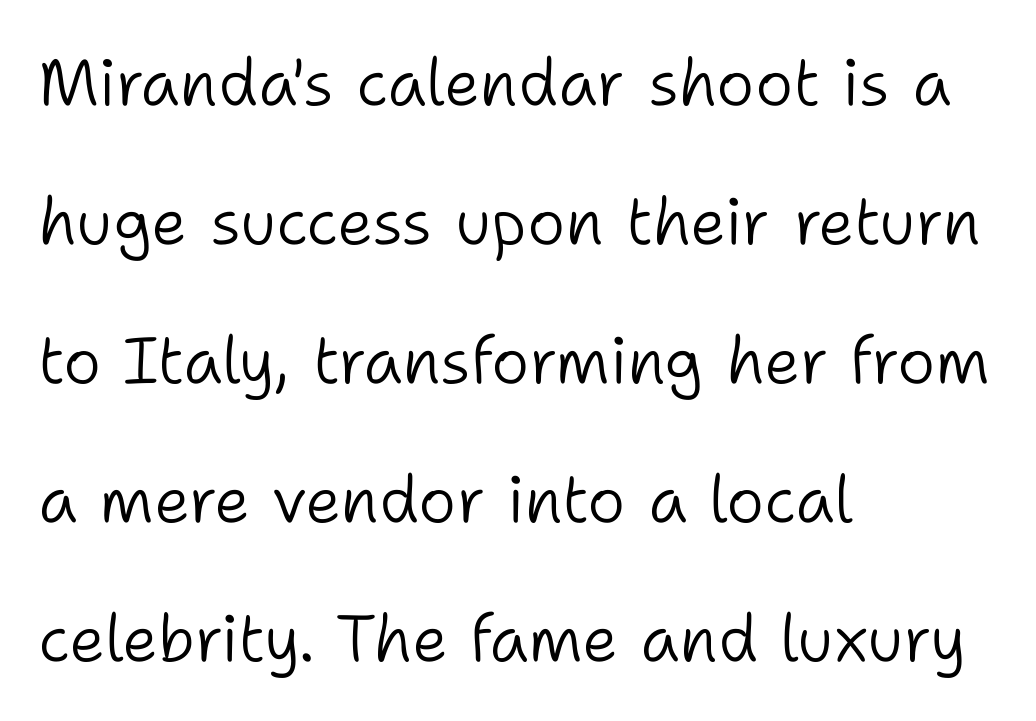
The space between consecutive lines is lavish. Each row of text sits above clean, open space. Character widths vary here, with narrow letters taking less room than wide ones. Does extra space separate the letters? No, they use regular spacing.
